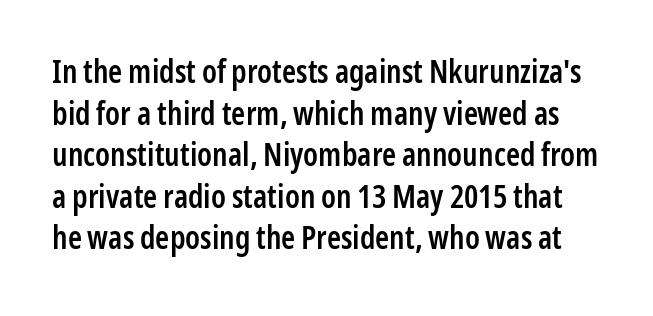
Q: Is the text bold? A: Semi-bold.
Q: Is the text italic (slanted)? A: No, it is upright.
Q: Is the typeface a serif or a sans-serif typeface? A: Sans-serif.
Q: Is the text underlined? A: No.
Q: Is the spacing between letters normal or unusually wide? A: Normal.
Q: Is the spacing between lines tight, normal or loose? A: Normal.
Q: Width (condensed, normal, or wide)? A: Condensed.
Q: Stroke contrast? A: Low.
Q: x-height? A: Medium.
Q: Monospaced? A: No.
